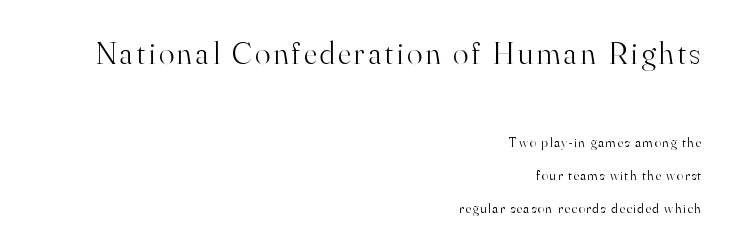
The image shows 32 px light serif type, upright; set right-aligned, loose line spacing (2.35x), not underlined; the first (top) block is 2.29x larger; high stroke contrast and a small x-height.
